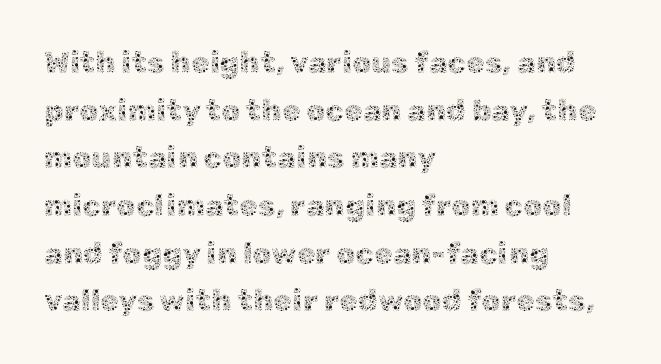
{"italic": "no", "bold": "no", "weight": "thin", "width": "normal", "x_height": "medium", "monospaced": "no", "underline": "no", "align": "left", "line_spacing": "normal", "line_spacing_ratio": 1.59, "letter_spacing": "normal", "letter_spacing_em": 0.0, "glyph_px": 30}
